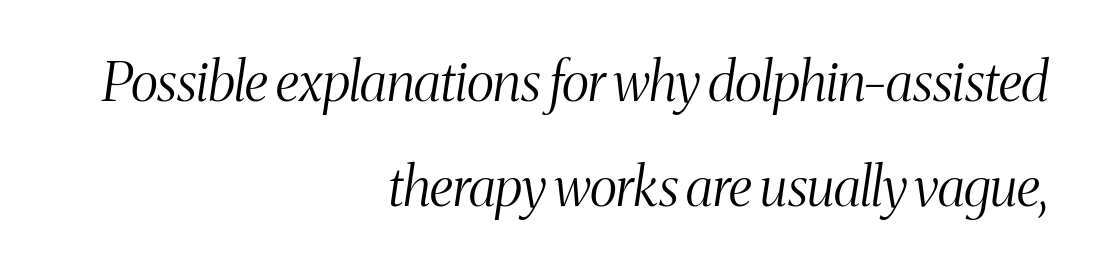
The tracking reads as untouched default to a designer's eye. The area under the type is left untouched. The type family on display is of the serif kind. Horizontal alignment here is rightward, an uncommon choice for prose.
